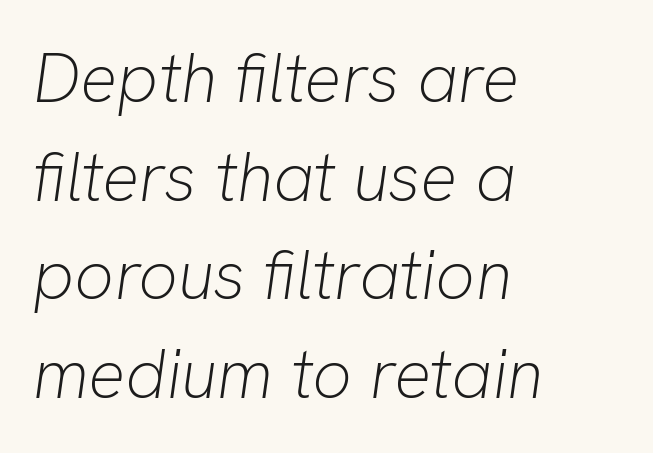
Nothing unusual about the tracking: characters are spaced as the font intends. It's the slanting kind of type. This sample has the flowing, uneven cadence of proportional lettering. Is the stroke heavy? The answer is a plain regular-or-lighter. A classic flush-left, rag-right setting is used for this passage.
